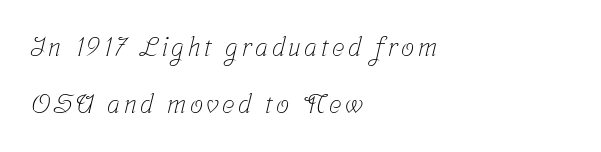
The image shows 26 px text type; set left-aligned, loose line spacing (2.2x), not underlined.
